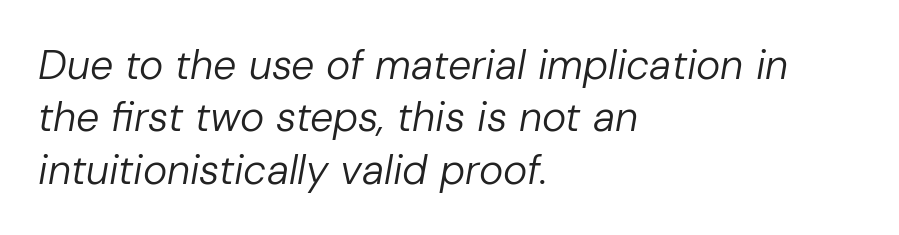
The text carries the slant typical of an italic or oblique font. Does extra space separate the letters? No, they use regular spacing. These lines sit exactly where default settings would place them. Descenders hang freely into open space.
